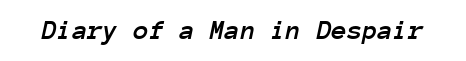
Q: Is the text italic (slanted)? A: Yes, it leans right by about 12 degrees.
Q: Is the text underlined? A: No.
Q: Is the spacing between letters normal or unusually wide? A: Normal.
Q: Width (condensed, normal, or wide)? A: Normal.
Q: Stroke contrast? A: Low.
Q: x-height? A: Medium.
Q: Monospaced? A: Yes.
